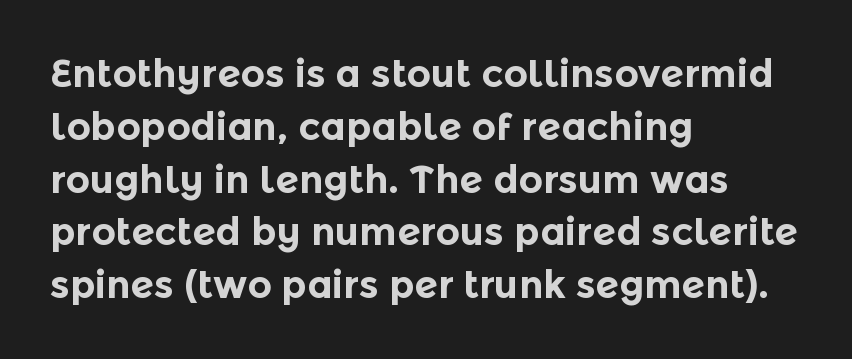
Teacher's note: observe the even left margin — that is flush-left alignment. Heavy, bold letterforms. In terms of posture, this sample is upright. Think of a printed novel: that variable character pitch is what you see here.
